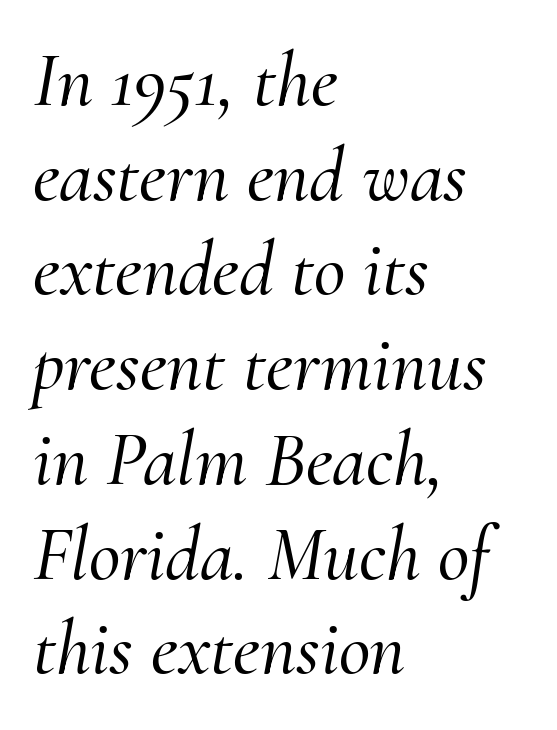
Nobody touched the tracking dial on this one. The typography opts for an oblique posture over an upright one. The setting favours the left margin, as ordinary paragraphs usually do. Type without underlining. Character widths vary here, with narrow letters taking less room than wide ones. The type family on display is of the serif kind.
